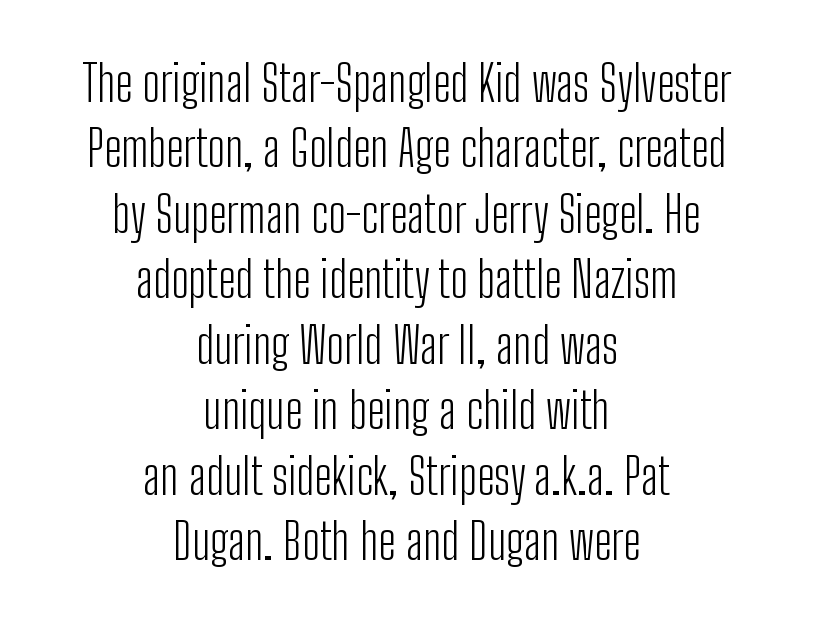
A bare baseline throughout the passage. The font is comparable to plain body text, perhaps lighter. Students, note that the glyphs here touch the page at normal intervals. A normal amount of white space separates one row of letters from the next.
